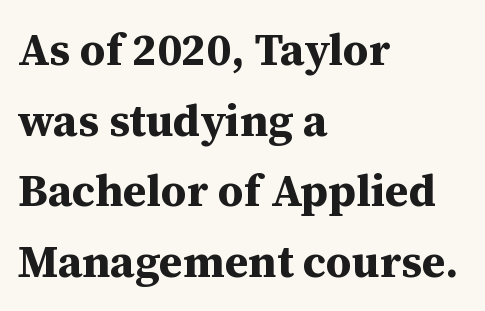
{"serif": "yes", "italic": "no", "bold": "yes", "weight": "bold", "width": "normal", "stroke_contrast": "medium", "x_height": "medium", "monospaced": "no", "underline": "no", "align": "left", "line_spacing": "normal", "line_spacing_ratio": 1.57, "letter_spacing": "normal", "letter_spacing_em": 0.0, "glyph_px": 45}
